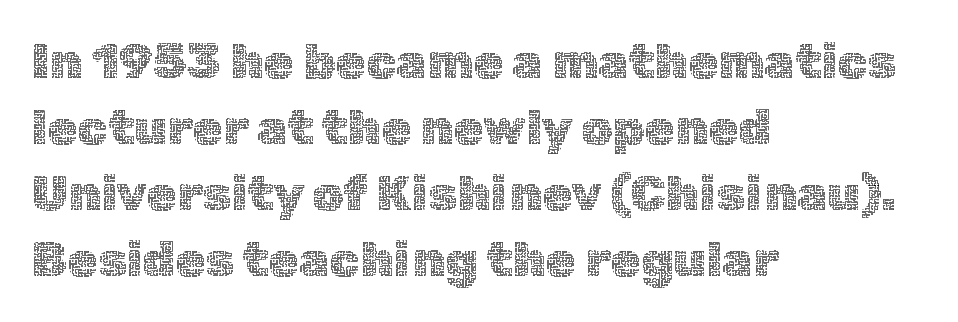
Q: Is the text bold? A: No.
Q: Is the text italic (slanted)? A: No, it is upright.
Q: Is the text underlined? A: No.
Q: How is the paragraph aligned? A: Left-aligned.
Q: Is the spacing between letters normal or unusually wide? A: Normal.
Q: Is the spacing between lines tight, normal or loose? A: Normal.
Q: Width (condensed, normal, or wide)? A: Normal.
Q: x-height? A: Medium.
Q: Monospaced? A: No.
